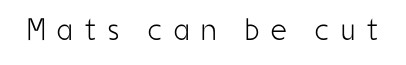
Is this a fixed-width face? No — the glyphs have proportional, varying widths. The weight tops out at a normal text grade. Ascenders rise straight up at ninety degrees. Short note: letters widely spaced.
